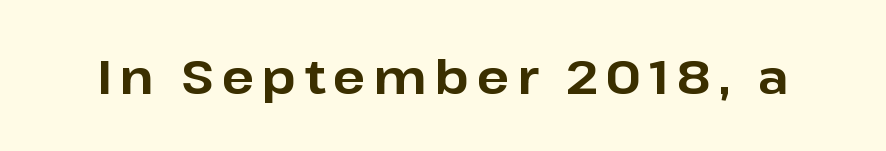
This is heavy type, rendered in bold. Varying glyph widths throughout — classic text-font behaviour. These lines were composed using upright roman letters. Serifs: no, the terminals of the letterforms are clean. A bare baseline throughout the passage.
